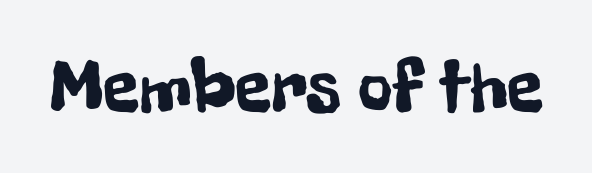
{"serif": "no", "italic": "no", "width": "condensed", "stroke_contrast": "low", "x_height": "medium", "monospaced": "no", "underline": "no", "letter_spacing": "normal", "letter_spacing_em": 0.0, "glyph_px": 75}
